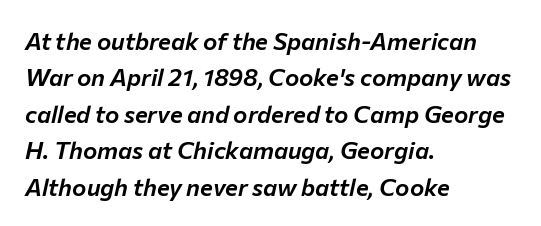
{"italic": "yes", "lean": "right", "slant_degrees": 12, "underline": "no", "align": "left", "line_spacing": "normal", "line_spacing_ratio": 1.52, "letter_spacing": "normal", "letter_spacing_em": 0.0, "glyph_px": 24}
